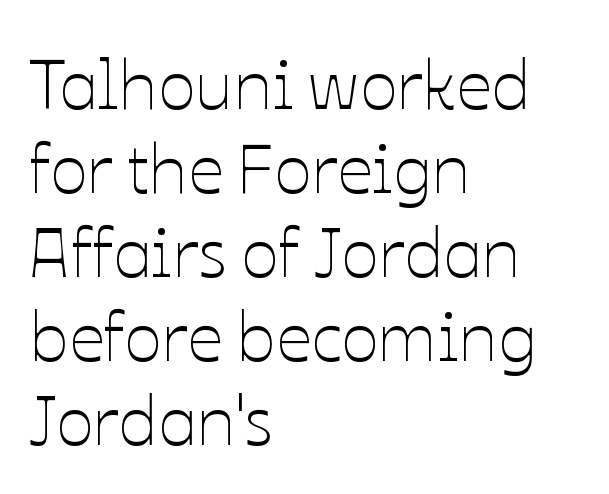
{"italic": "no", "bold": "no", "weight": "thin", "width": "normal", "stroke_contrast": "low", "x_height": "medium", "monospaced": "no", "underline": "no", "align": "left", "line_spacing_ratio": 1.2, "letter_spacing": "normal", "letter_spacing_em": 0.0, "glyph_px": 70}
